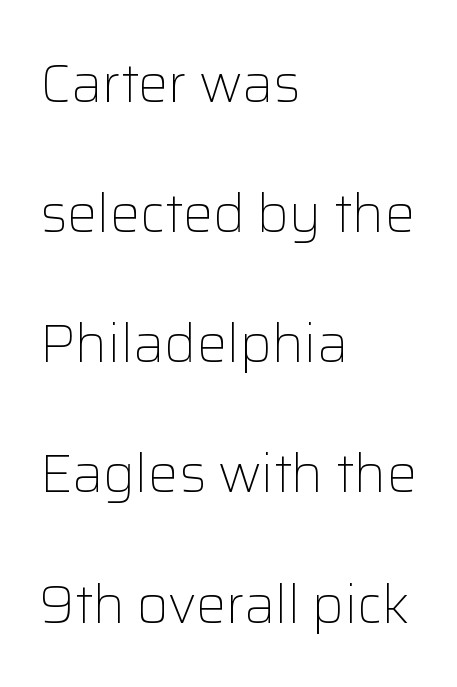
Font category for this specimen: sans-serif. Teacher's note: observe the even left margin — that is flush-left alignment. Is the stroke heavy? The answer is a plain regular-or-lighter. A typesetter would call this zero additional tracking. Style check: upright. Anything drawn beneath the words? Only blank space.
